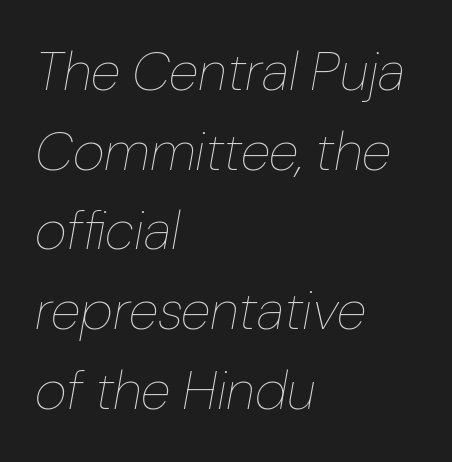
The paragraph shown leans on its left margin. The whole block is typeset with a tilt. Clear beneath every line of the passage. Evenly set lines give the paragraph a standard silhouette. Here the glyphs are tracked normally, forming tight word shapes. Each letter keeps its own natural width here, so spacing adapts to shape.
